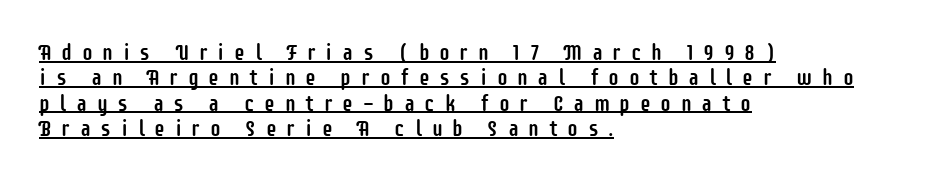
{"italic": "no", "underline": "yes", "align": "left", "line_spacing": "tight", "line_spacing_ratio": 1.15, "letter_spacing": "wide", "letter_spacing_em": 0.43, "glyph_px": 22}
